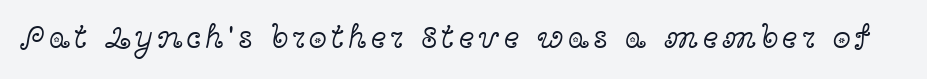
{"serif": "yes", "italic": "no", "bold": "no", "weight": "light", "width": "wide", "x_height": "medium", "monospaced": "no", "underline": "no", "glyph_px": 33}
